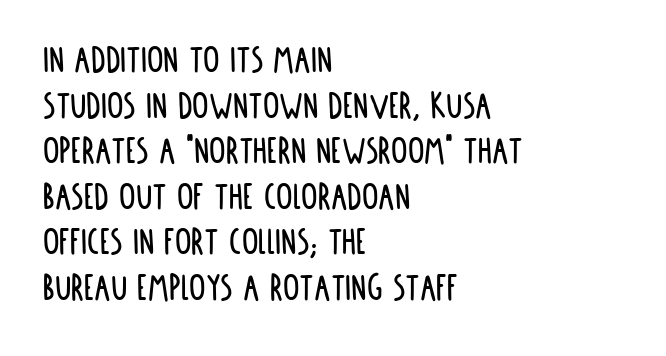
Q: Is the text italic (slanted)? A: No, it is upright.
Q: Is the typeface a serif or a sans-serif typeface? A: Sans-serif.
Q: Is the text underlined? A: No.
Q: How is the paragraph aligned? A: Left-aligned.
Q: Is the spacing between letters normal or unusually wide? A: Normal.
Q: Is the spacing between lines tight, normal or loose? A: Tight.
Q: Width (condensed, normal, or wide)? A: Condensed.
Q: Stroke contrast? A: Low.
Q: x-height? A: Large.
Q: Monospaced? A: No.
